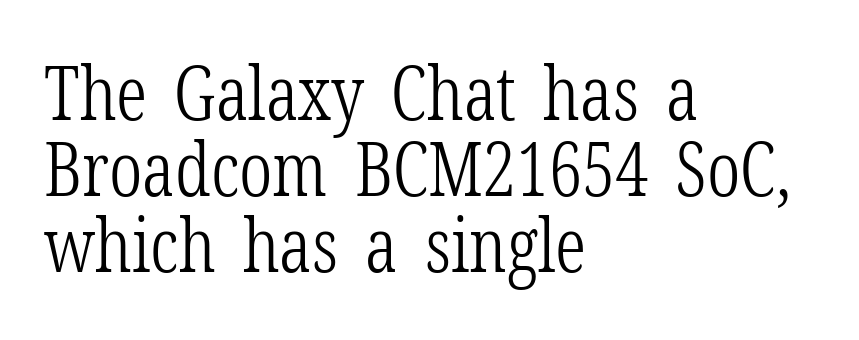
{"serif": "yes", "italic": "no", "bold": "no", "weight": "light", "width": "condensed", "stroke_contrast": "low", "x_height": "medium", "monospaced": "no", "underline": "no", "align": "left", "line_spacing": "tight", "line_spacing_ratio": 1.0, "letter_spacing": "normal", "letter_spacing_em": 0.0, "glyph_px": 76}
